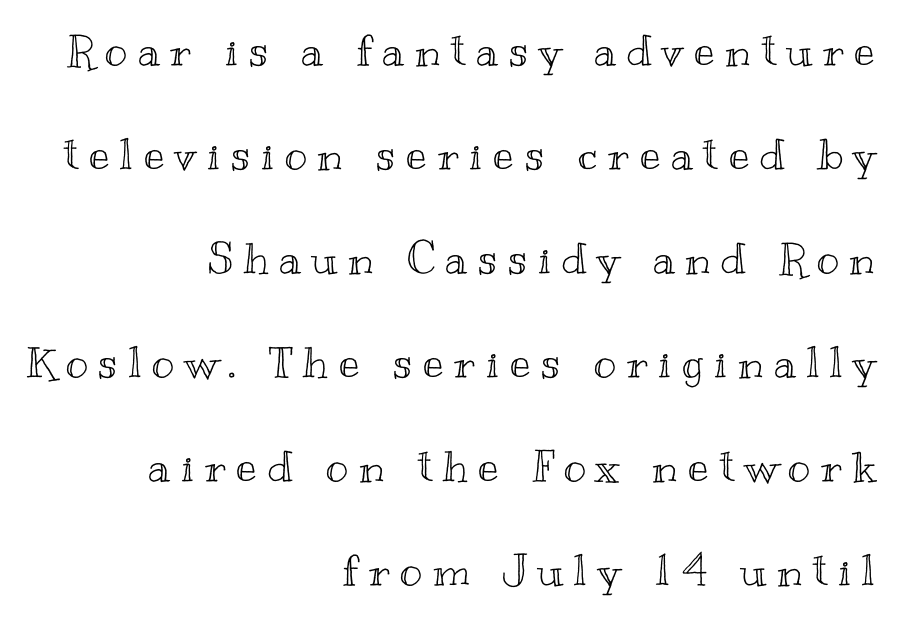
{"italic": "no", "width": "wide", "x_height": "small", "monospaced": "no", "underline": "no", "align": "right", "line_spacing": "loose", "line_spacing_ratio": 2.42, "letter_spacing": "wide", "letter_spacing_em": 0.25, "glyph_px": 43}
